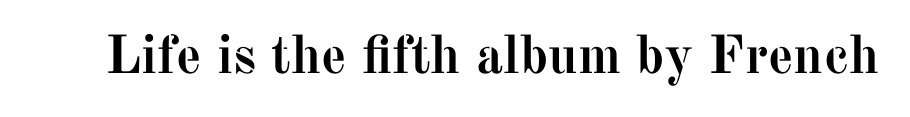
{"serif": "yes", "italic": "no", "bold": "yes", "weight": "semibold", "width": "normal", "stroke_contrast": "medium", "x_height": "medium", "monospaced": "no", "underline": "no", "letter_spacing": "normal", "letter_spacing_em": 0.0, "glyph_px": 54}
